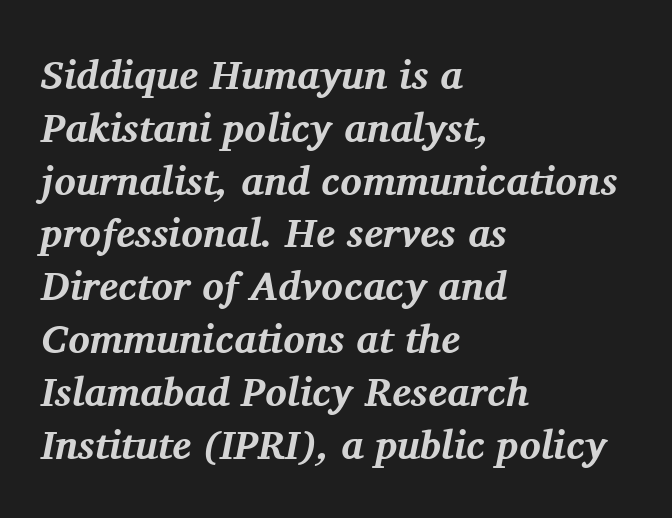
The image shows 40 px bold serif type, italic (leaning right); set left-aligned, normal line spacing (1.32x), normal letter spacing, not underlined; medium stroke contrast and a medium x-height.
